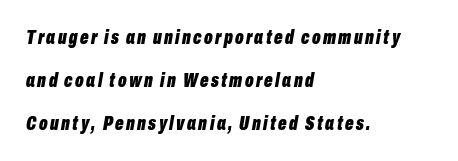
The baseline area is clear. Does the weight exceed regular? Yes, all the way to bold. Slanted lettering throughout. The compositor pushed each line to the left boundary. Honestly, the rows look like they've been pulled way apart.
